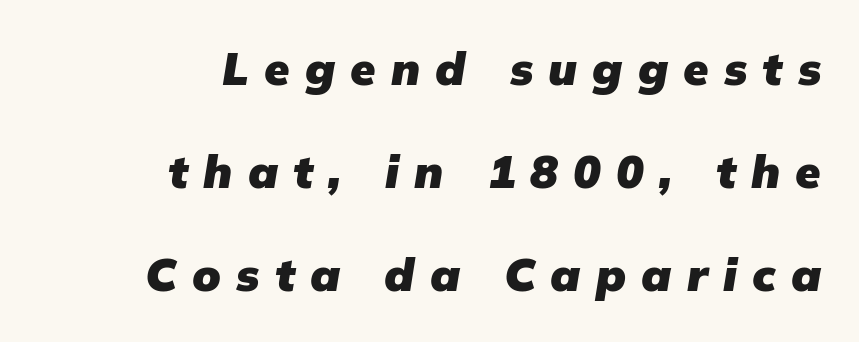
Thick stems and heavy bowls — unmistakably bold. The paragraph has a hard right edge and a soft left edge. The foot of each line stays bare and open. Is this a fixed-width face? No — the glyphs have proportional, varying widths.
